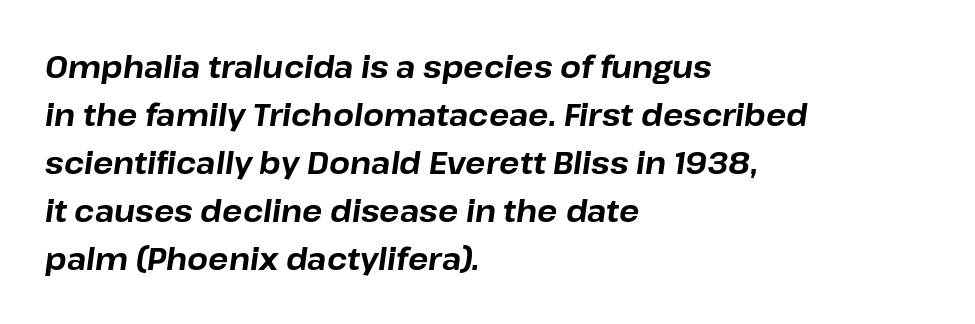
The image shows 30 px bold type, italic (leaning right); set left-aligned, normal line spacing (1.6x), normal letter spacing, not underlined; low stroke contrast and a medium x-height.
